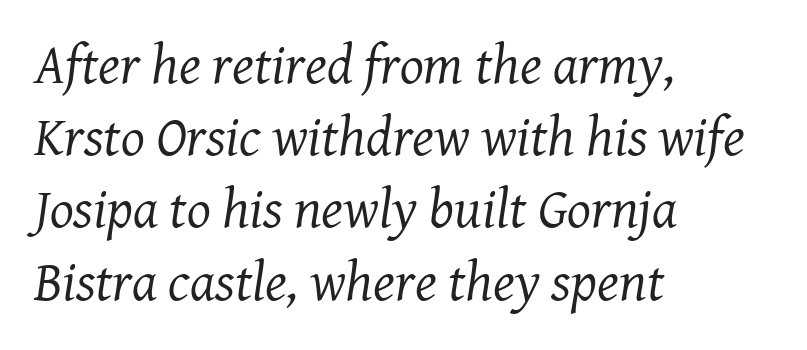
{"serif": "yes", "italic": "yes", "lean": "right", "slant_degrees": 8, "bold": "no", "weight": "regular", "width": "normal", "stroke_contrast": "medium", "x_height": "medium", "monospaced": "no", "underline": "no", "align": "left", "line_spacing": "normal", "line_spacing_ratio": 1.29, "letter_spacing": "normal", "letter_spacing_em": 0.0, "glyph_px": 56}
